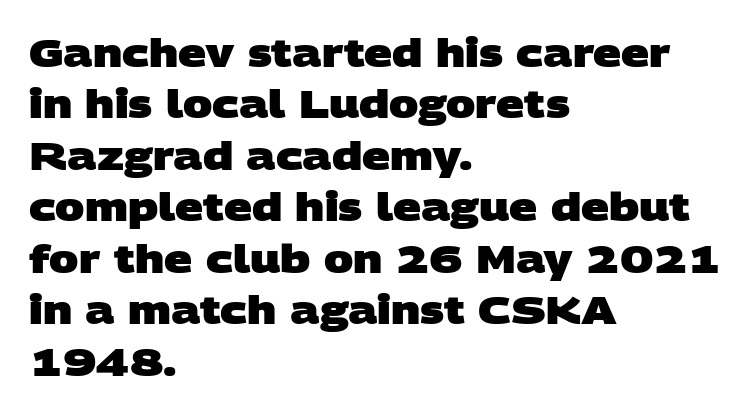
The image shows 39 px heavy, wide sans-serif type; set left-aligned, normal line spacing (1.32x), normal letter spacing, not underlined; low stroke contrast and a large x-height.
